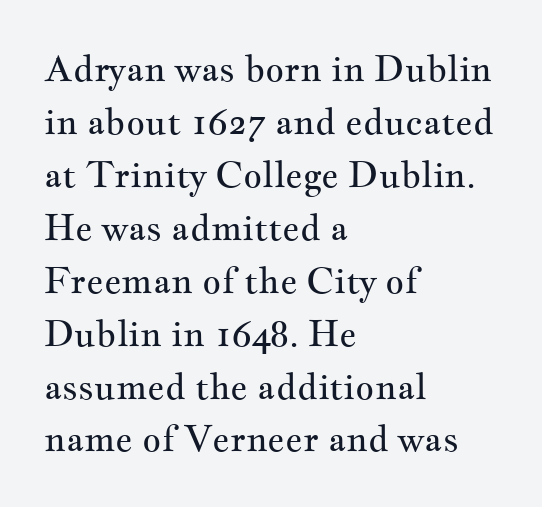
{"serif": "yes", "italic": "no", "bold": "no", "weight": "regular", "width": "wide", "stroke_contrast": "medium", "x_height": "small", "monospaced": "no", "underline": "no", "align": "left", "line_spacing": "normal", "line_spacing_ratio": 1.47, "letter_spacing": "normal", "letter_spacing_em": 0.0, "glyph_px": 36}
